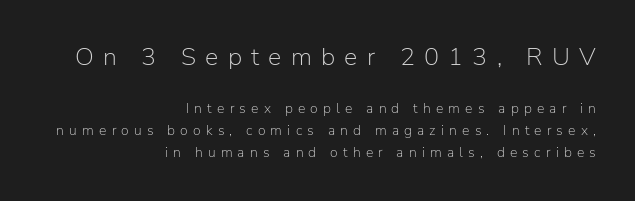
{"italic": "no", "bold": "no", "underline": "no", "align": "right", "line_spacing": "normal", "line_spacing_ratio": 1.56, "letter_spacing": "wide", "letter_spacing_em": 0.37, "larger_block": "first", "size_ratio": 1.79, "glyph_px": 25}
